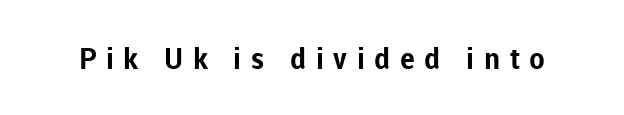
Q: Is the text bold? A: Yes.
Q: Is the text italic (slanted)? A: No, it is upright.
Q: Is the typeface a serif or a sans-serif typeface? A: Sans-serif.
Q: Is the text underlined? A: No.
Q: Is the spacing between letters normal or unusually wide? A: Unusually wide.
Q: Width (condensed, normal, or wide)? A: Normal.
Q: Stroke contrast? A: Low.
Q: x-height? A: Medium.
Q: Monospaced? A: No.
